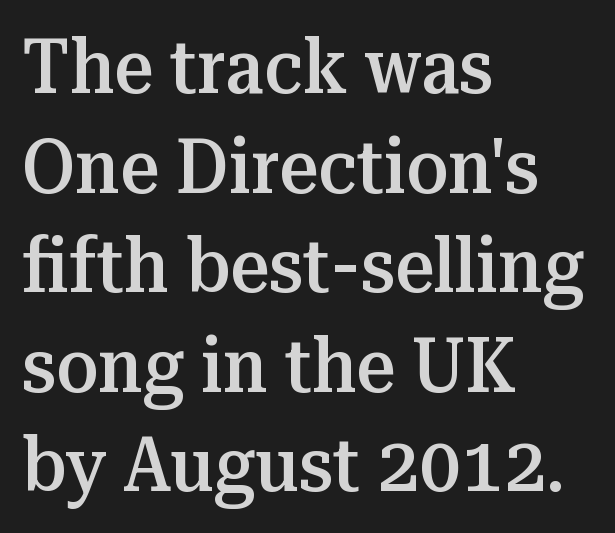
Q: Is the text bold? A: Semi-bold.
Q: Is the text italic (slanted)? A: No, it is upright.
Q: Is the typeface a serif or a sans-serif typeface? A: Serif.
Q: Is the text underlined? A: No.
Q: How is the paragraph aligned? A: Left-aligned.
Q: Is the spacing between letters normal or unusually wide? A: Normal.
Q: Is the spacing between lines tight, normal or loose? A: Normal.
Q: Width (condensed, normal, or wide)? A: Normal.
Q: Stroke contrast? A: Medium.
Q: x-height? A: Medium.
Q: Monospaced? A: No.
